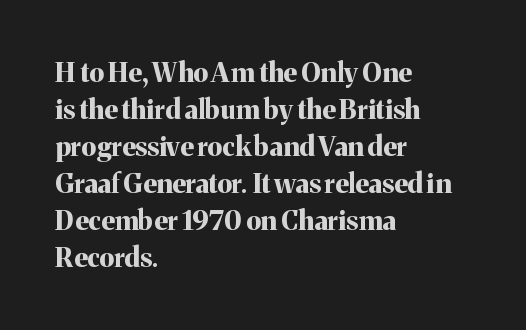
Every character sits straight up, as roman type does. Words appear dense and cohesive because spacing is normal. On the weight axis this lands at bold, roughly 700. In terms of leading, this rendering sits right in the middle.
